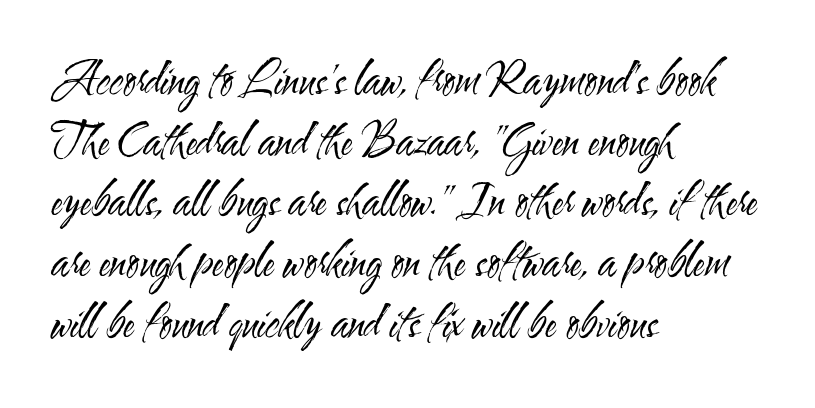
Bold? No — there's no thickening of the strokes. The characters display no serif detailing; their extremities are plain. Has an underline been added? It has not. The face used here is rendered with its standard letterfit.
